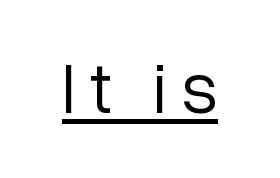
The image shows 74 px light sans-serif type, upright; set underlined; low stroke contrast and a medium x-height.
